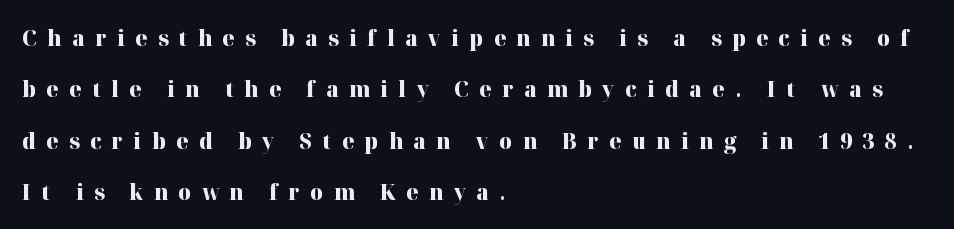
Vertical spacing — loose. Does the lettering tilt? It doesn't — this is upright. The letters are spread apart with noticeably loose tracking. Line starts are locked; line ends wander.
